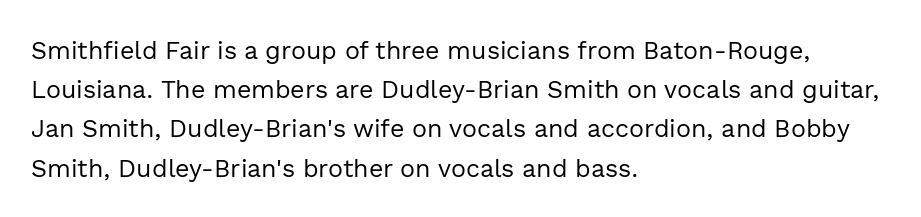
Q: Is the text bold? A: No.
Q: Is the text italic (slanted)? A: No, it is upright.
Q: Is the text underlined? A: No.
Q: How is the paragraph aligned? A: Left-aligned.
Q: Is the spacing between letters normal or unusually wide? A: Normal.
Q: Is the spacing between lines tight, normal or loose? A: Normal.
